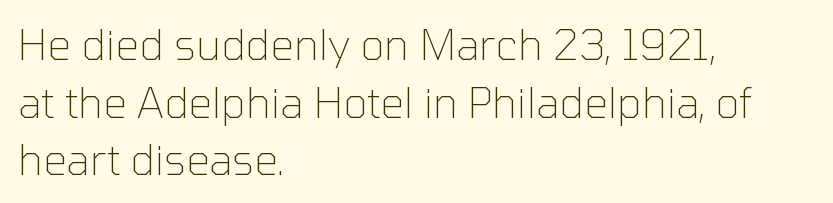
This sample has the flowing, uneven cadence of proportional lettering. Type style note: lacks serifs. The strip under each line holds only bare page. Vertically, the passage feels balanced, rows spaced as you'd expect. The gaps between neighbouring characters are ordinary and unremarkable.
